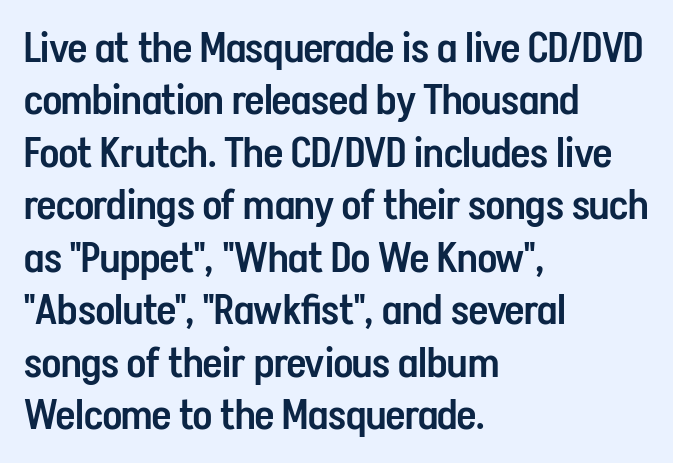
{"serif": "no", "italic": "no", "bold": "semi", "weight": "semibold", "width": "condensed", "stroke_contrast": "low", "x_height": "medium", "monospaced": "no", "underline": "no", "align": "left", "line_spacing": "normal", "line_spacing_ratio": 1.25, "letter_spacing": "normal", "letter_spacing_em": 0.0, "glyph_px": 42}
